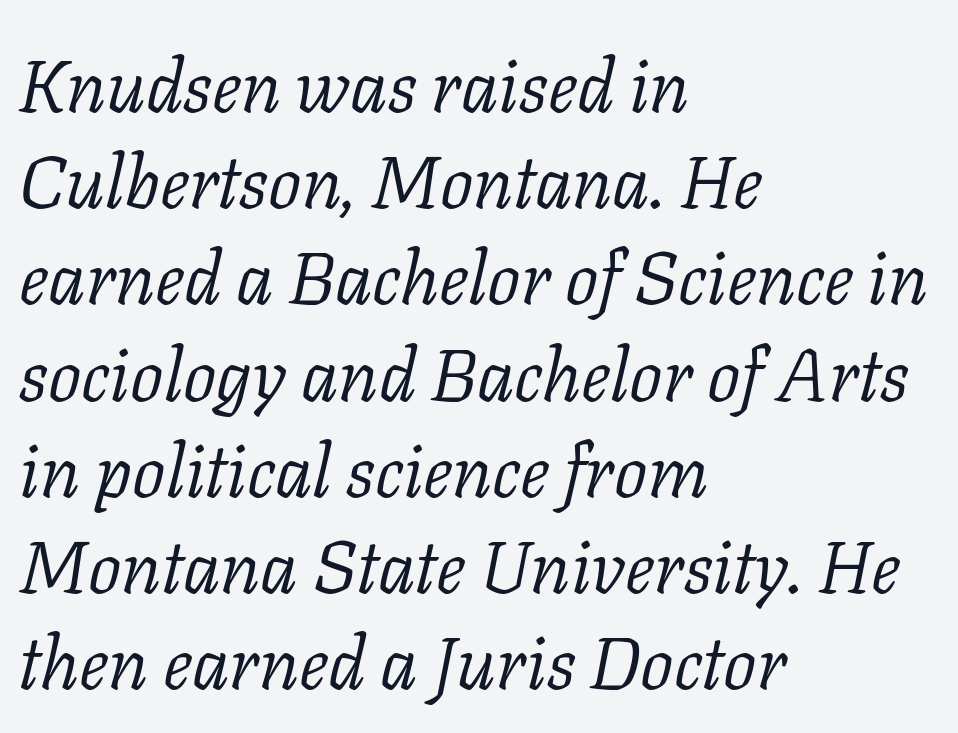
{"serif": "yes", "italic": "yes", "lean": "right", "slant_degrees": 11, "bold": "no", "weight": "light", "width": "normal", "stroke_contrast": "low", "x_height": "medium", "monospaced": "no", "underline": "no", "align": "left", "line_spacing": "normal", "line_spacing_ratio": 1.3, "letter_spacing": "normal", "letter_spacing_em": 0.0, "glyph_px": 74}
